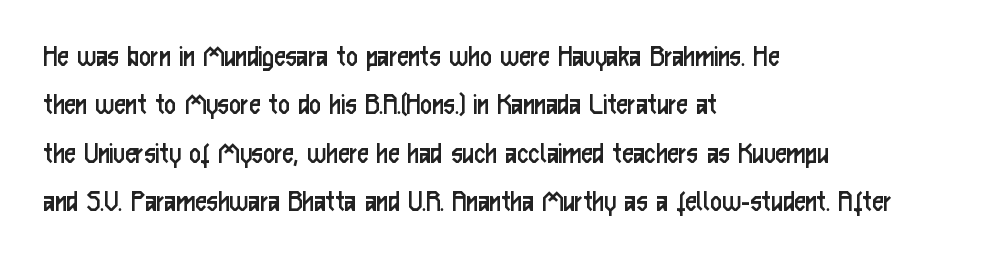
{"serif": "no", "italic": "no", "bold": "no", "weight": "regular", "width": "condensed", "stroke_contrast": "low", "x_height": "medium", "monospaced": "no", "underline": "no", "align": "left", "line_spacing": "normal", "line_spacing_ratio": 1.51, "letter_spacing": "normal", "letter_spacing_em": 0.0, "glyph_px": 32}
